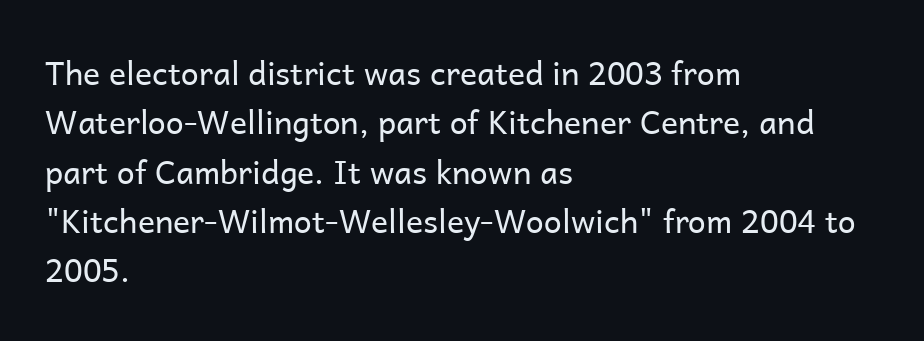
{"serif": "no", "italic": "no", "bold": "no", "weight": "regular", "width": "normal", "stroke_contrast": "low", "x_height": "medium", "monospaced": "no", "underline": "no", "align": "left", "line_spacing": "normal", "line_spacing_ratio": 1.54, "letter_spacing": "normal", "letter_spacing_em": 0.0, "glyph_px": 32}
